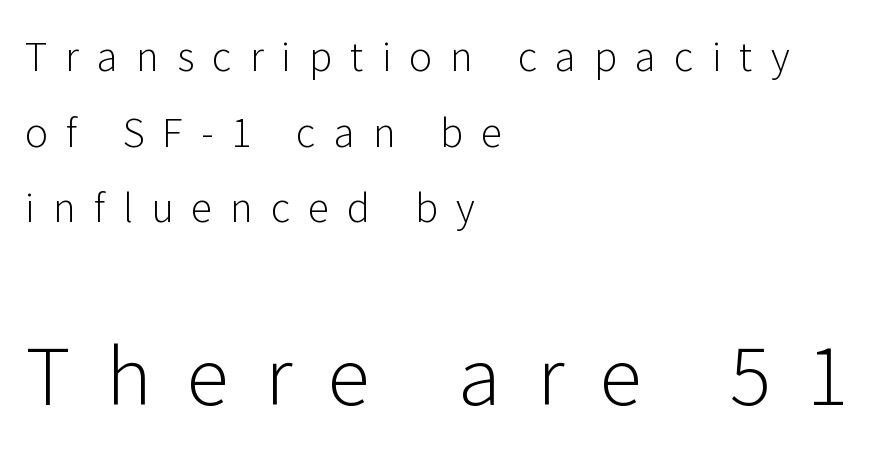
Q: Is the text bold? A: No.
Q: Is the text italic (slanted)? A: No, it is upright.
Q: Is the typeface a serif or a sans-serif typeface? A: Sans-serif.
Q: Is the text underlined? A: No.
Q: How is the paragraph aligned? A: Left-aligned.
Q: Is the spacing between letters normal or unusually wide? A: Unusually wide.
Q: Is the spacing between lines tight, normal or loose? A: Loose.
Q: Which block of text is set in a larger size, the first (top) or the second (bottom)? A: The second (bottom) one.
Q: Width (condensed, normal, or wide)? A: Normal.
Q: Stroke contrast? A: Low.
Q: x-height? A: Medium.
Q: Monospaced? A: No.
